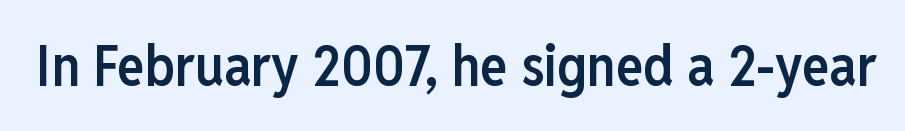
Check under the words: just untouched page. Varying glyph widths throughout — classic text-font behaviour. It's the straight-up-and-down kind of type. The type is set solid horizontally, with unmodified tracking. The letters carry no serifs — their stems end cleanly without finishing strokes. The rendering uses a semibold face; strokes are thickened but not to full bold.
